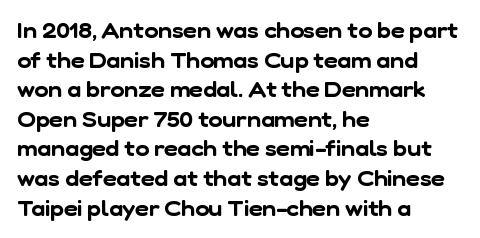
{"underline": "no", "align": "left", "line_spacing": "normal", "line_spacing_ratio": 1.41, "letter_spacing": "normal", "letter_spacing_em": 0.0, "glyph_px": 21}
